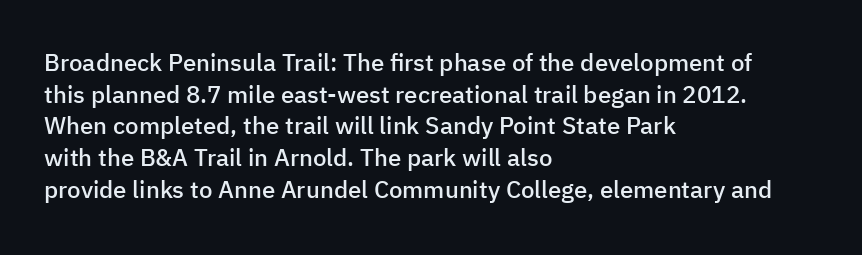
Q: Is the text bold? A: Semi-bold.
Q: Is the text italic (slanted)? A: No, it is upright.
Q: Is the text underlined? A: No.
Q: How is the paragraph aligned? A: Left-aligned.
Q: Is the spacing between letters normal or unusually wide? A: Normal.
Q: Is the spacing between lines tight, normal or loose? A: Normal.
